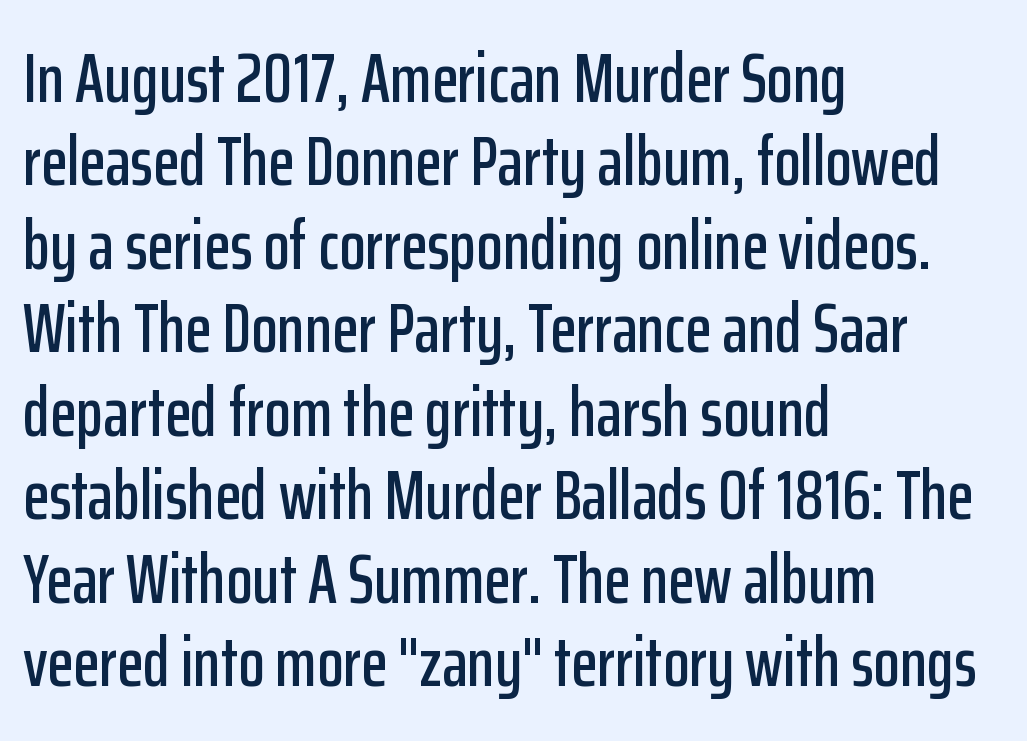
Tracking value appears to be zero — textbook default spacing. A bare baseline throughout the passage. The lines in this sample share a left origin and differ only in where they stop. Here the designer chose a conventional face with non-uniform glyph widths. Style check: upright.
